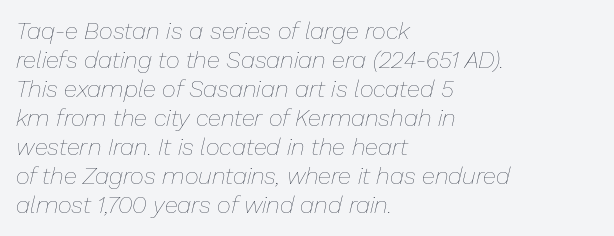
The image shows 24 px text type, italic (leaning right); set left-aligned, line spacing 1.21x, normal letter spacing, not underlined.
